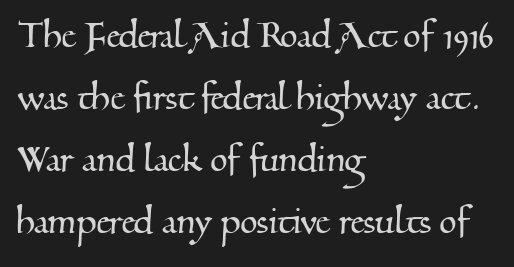
Here the designer chose a conventional face with non-uniform glyph widths. The setting favours the left margin, as ordinary paragraphs usually do. A normal amount of white space separates one row of letters from the next. A typesetter would call this zero additional tracking.
